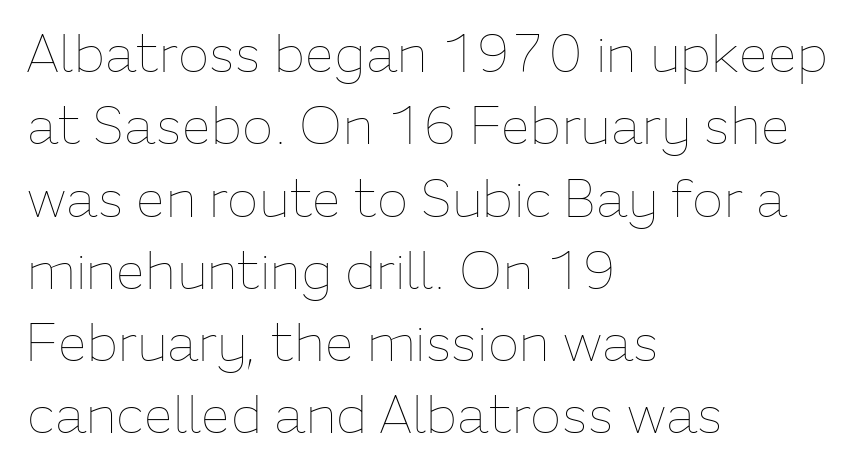
The image shows 52 px thin type, upright; set left-aligned, normal line spacing (1.39x), normal letter spacing, not underlined; low stroke contrast and a medium x-height.
